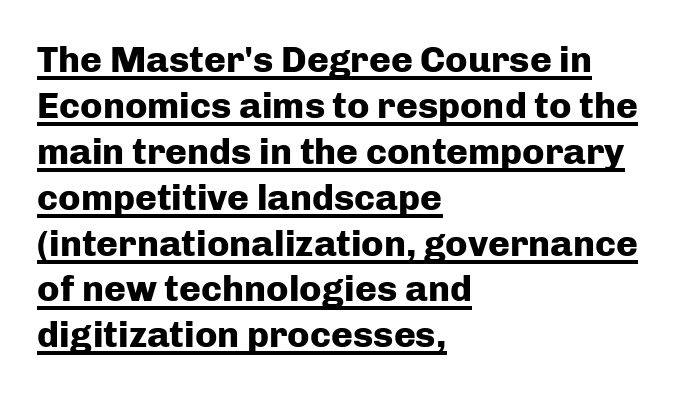
{"serif": "no", "italic": "no", "bold": "yes", "weight": "heavy", "width": "normal", "stroke_contrast": "low", "x_height": "medium", "monospaced": "no", "underline": "yes", "align": "left", "line_spacing_ratio": 1.24, "letter_spacing": "normal", "letter_spacing_em": 0.0, "glyph_px": 37}
